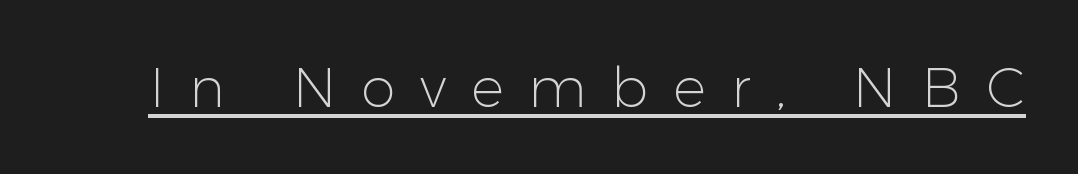
Underlined type. Is this a fixed-width face? No — the glyphs have proportional, varying widths. Think standard paragraph weight, or any step lighter than that. The glyphs in this specimen are sans serif. Honestly, the letter spacing is so wide it's the main thing you notice.
